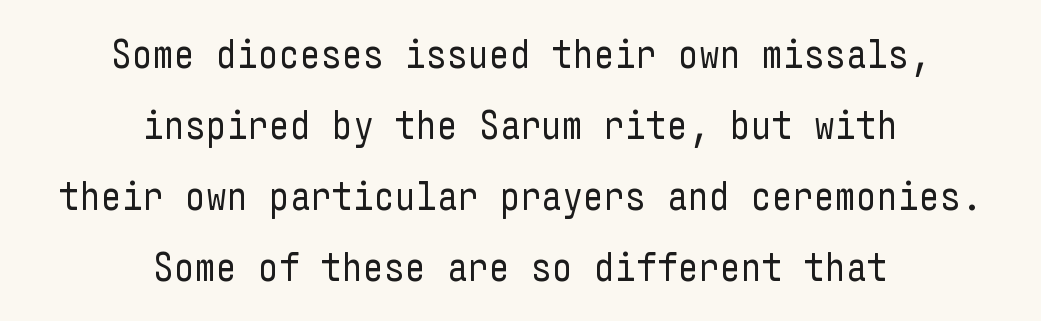
Q: Is the text bold? A: No.
Q: Is the text italic (slanted)? A: No, it is upright.
Q: Is the typeface a serif or a sans-serif typeface? A: Sans-serif.
Q: Is the text underlined? A: No.
Q: How is the paragraph aligned? A: Centered.
Q: Is the spacing between letters normal or unusually wide? A: Normal.
Q: Width (condensed, normal, or wide)? A: Condensed.
Q: Stroke contrast? A: Low.
Q: x-height? A: Medium.
